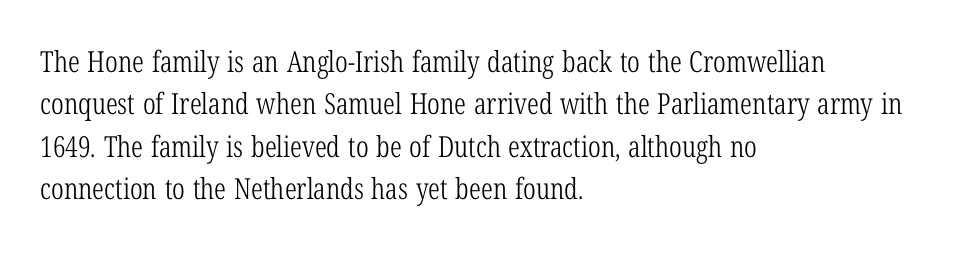
The image shows 29 px light, condensed serif type, upright; set left-aligned, normal line spacing (1.46x), normal letter spacing, not underlined; low stroke contrast and a medium x-height.
